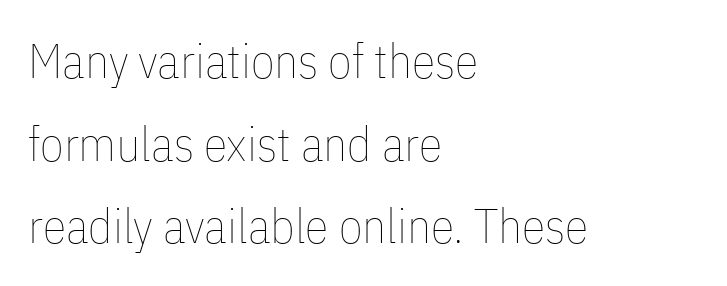
This reads as an unemphasized weight, regular at the heaviest. Posture: vertical. Honestly, the letter spacing is just normal — you wouldn't notice it. If you drew a ruler down the left edge, every line would touch it.
